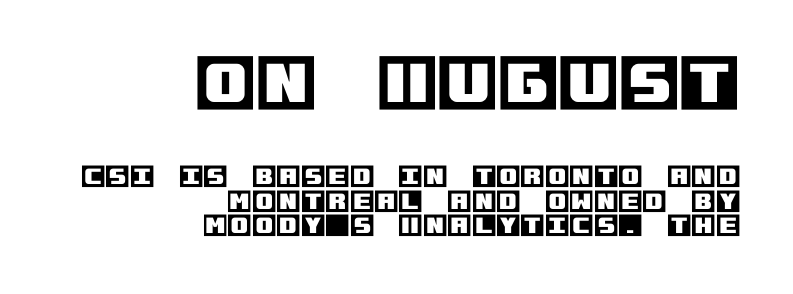
The typesetter chose a ragged-left arrangement here. Visually, the top section dominates because its glyphs are scaled up. No italicization has been applied; the sample stays upright. The rendering keeps characters at their native spacing.
